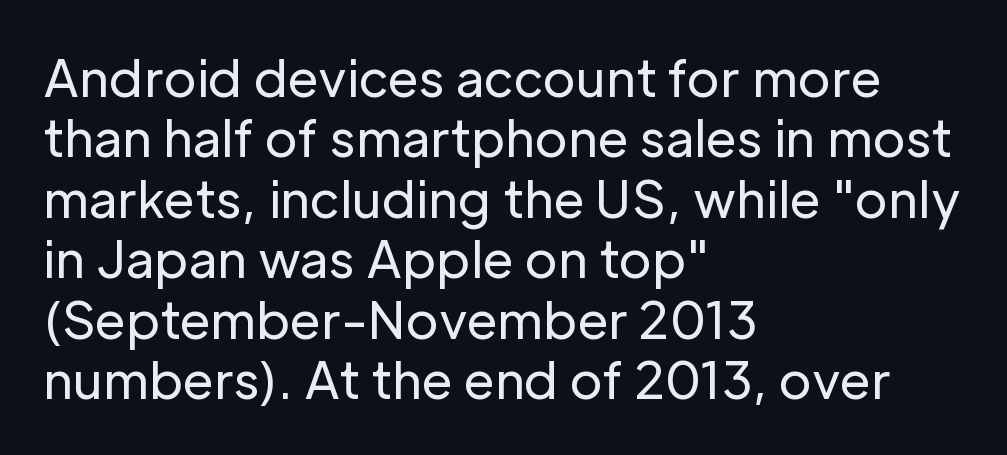
The image shows 50 px regular-weight sans-serif type, upright; set left-aligned, line spacing 1.21x, normal letter spacing, not underlined; low stroke contrast and a medium x-height.
